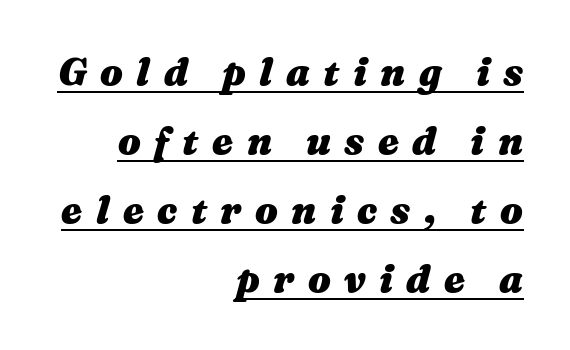
Q: Is the text bold? A: Yes.
Q: Is the text italic (slanted)? A: Yes, it leans right by about 16 degrees.
Q: Is the text underlined? A: Yes.
Q: How is the paragraph aligned? A: Right-aligned.
Q: Is the spacing between letters normal or unusually wide? A: Unusually wide.
Q: Width (condensed, normal, or wide)? A: Wide.
Q: Stroke contrast? A: Medium.
Q: x-height? A: Medium.
Q: Monospaced? A: No.
